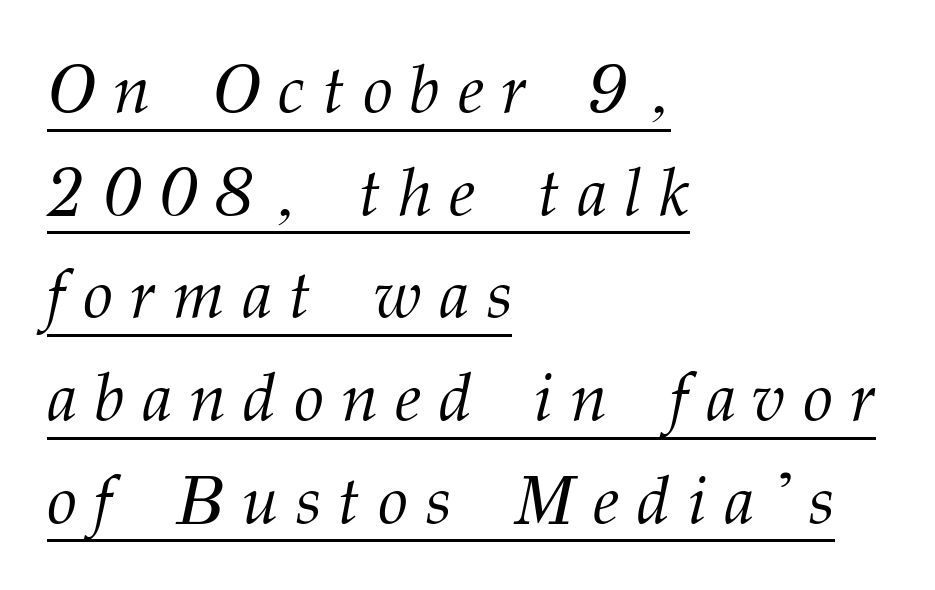
The image shows 68 px light serif type, italic (leaning right); set left-aligned, normal line spacing (1.51x), unusually wide letter spacing (+0.26 em), underlined; medium stroke contrast and a medium x-height.
